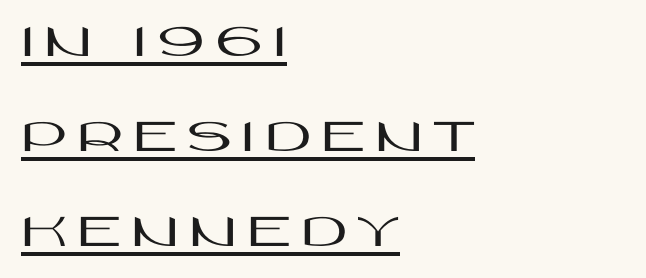
A classic flush-left, rag-right setting is used for this passage. You can tell it's not italic because the verticals are truly vertical. Caption: lettering with a line underneath. Note the varied advance widths — an 'i' is clearly narrower than an 'm'.
